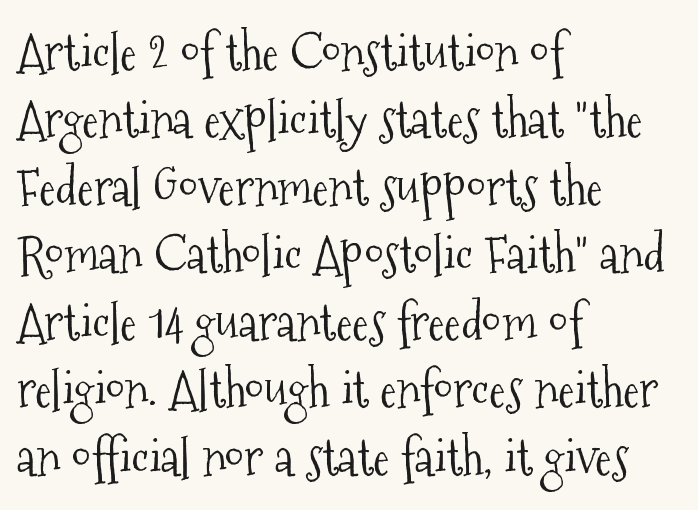
The image shows 50 px light, condensed serif type, upright; set left-aligned, normal line spacing (1.35x), normal letter spacing, not underlined; medium stroke contrast and a medium x-height.
